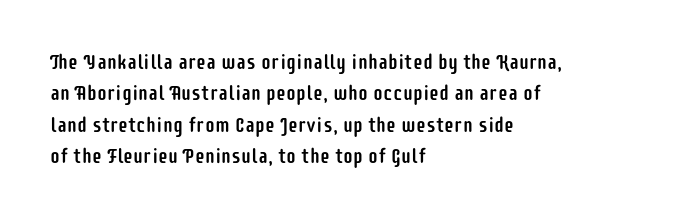
Q: Is the text italic (slanted)? A: No, it is upright.
Q: Is the text underlined? A: No.
Q: How is the paragraph aligned? A: Left-aligned.
Q: Is the spacing between letters normal or unusually wide? A: Normal.
Q: Is the spacing between lines tight, normal or loose? A: Normal.
